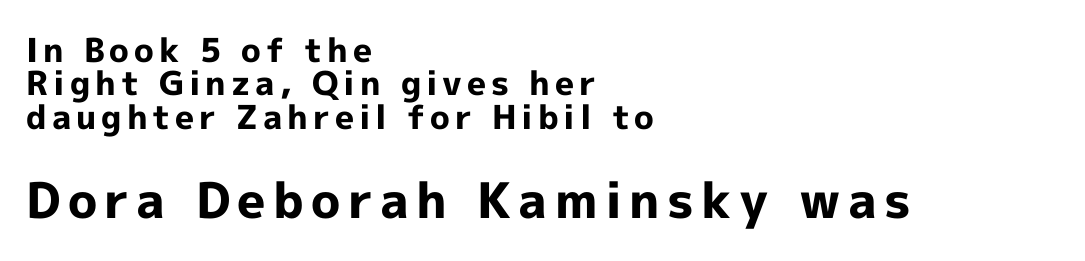
Q: Is the text bold? A: Yes.
Q: Is the text italic (slanted)? A: No, it is upright.
Q: Is the typeface a serif or a sans-serif typeface? A: Sans-serif.
Q: Is the text underlined? A: No.
Q: How is the paragraph aligned? A: Left-aligned.
Q: Is the spacing between lines tight, normal or loose? A: Tight.
Q: Which block of text is set in a larger size, the first (top) or the second (bottom)? A: The second (bottom) one.
Q: Width (condensed, normal, or wide)? A: Normal.
Q: x-height? A: Medium.
Q: Monospaced? A: No.
